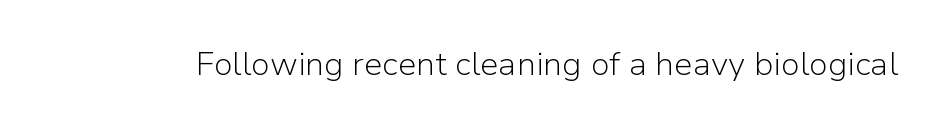
{"serif": "no", "italic": "no", "bold": "no", "weight": "light", "width": "normal", "stroke_contrast": "low", "x_height": "medium", "monospaced": "no", "underline": "no", "letter_spacing": "normal", "letter_spacing_em": 0.0, "glyph_px": 33}
